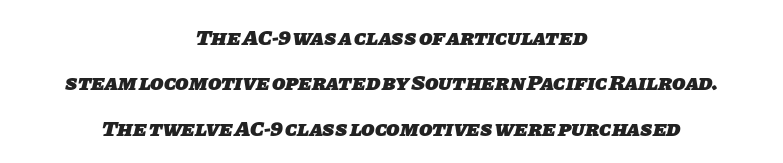
Q: Is the text bold? A: Yes.
Q: Is the text underlined? A: No.
Q: How is the paragraph aligned? A: Centered.
Q: Is the spacing between letters normal or unusually wide? A: Normal.
Q: Is the spacing between lines tight, normal or loose? A: Loose.
